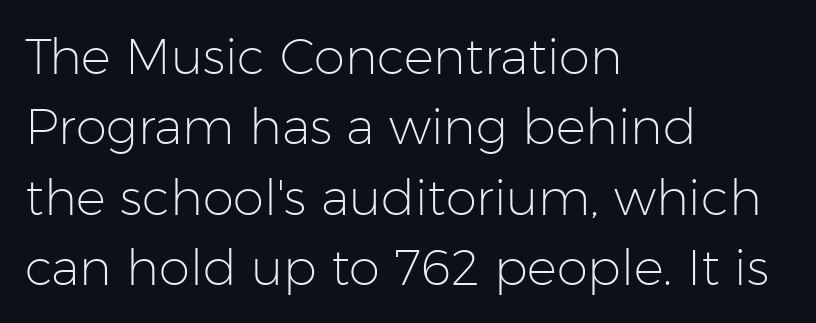
If you measured baseline to baseline, you'd find a middling distance. This sample uses plain, unmodified letter spacing. Is the block centered? No — it sits flush against the left margin. The font family rendered here belongs to the sans-serif group.
